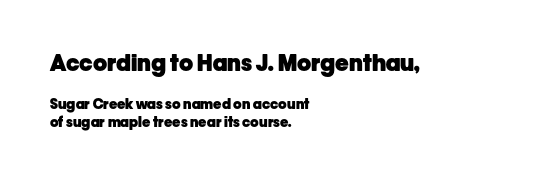
No italicization has been applied; the sample stays upright. These words are printed bold, with thick strokes throughout. The string is rendered with underlining switched off. Which chunk is bigger? The first one — the top block dwarfs the bottom. There is no visible air inserted between adjacent glyphs.
